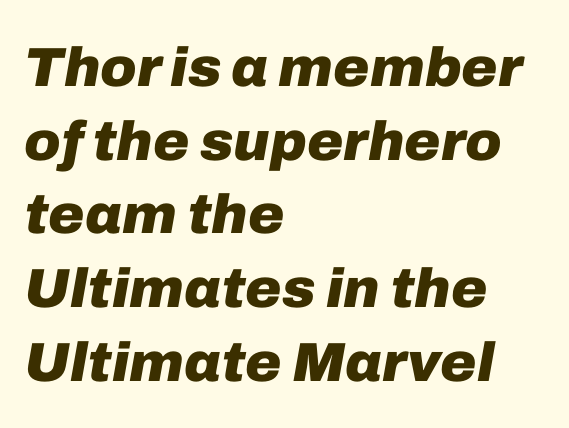
{"italic": "yes", "lean": "right", "slant_degrees": 10, "bold": "yes", "weight": "heavy", "width": "normal", "stroke_contrast": "low", "x_height": "medium", "monospaced": "no", "underline": "no", "align": "left", "line_spacing": "normal", "line_spacing_ratio": 1.34, "letter_spacing": "normal", "letter_spacing_em": 0.0, "glyph_px": 55}
